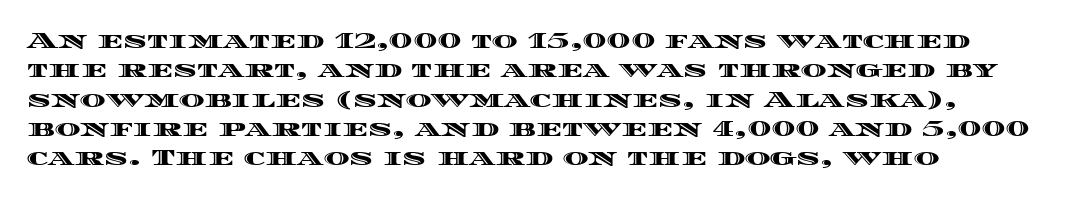
Q: Is the text italic (slanted)? A: No, it is upright.
Q: Is the text underlined? A: No.
Q: Is the spacing between letters normal or unusually wide? A: Normal.
Q: Is the spacing between lines tight, normal or loose? A: Normal.
